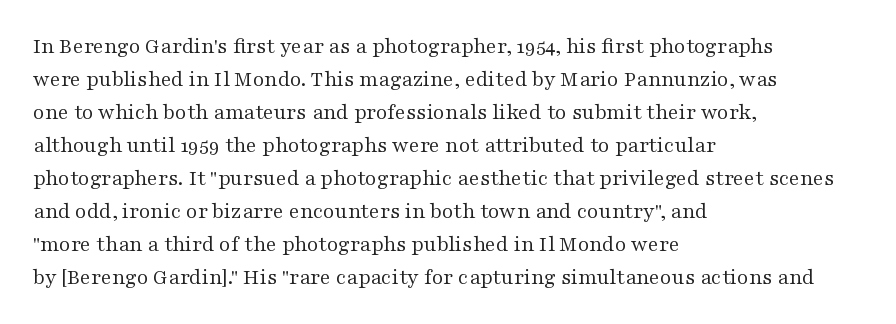
Q: Is the text bold? A: No.
Q: Is the text italic (slanted)? A: No, it is upright.
Q: Is the text underlined? A: No.
Q: How is the paragraph aligned? A: Left-aligned.
Q: Is the spacing between letters normal or unusually wide? A: Normal.
Q: Is the spacing between lines tight, normal or loose? A: Normal.
